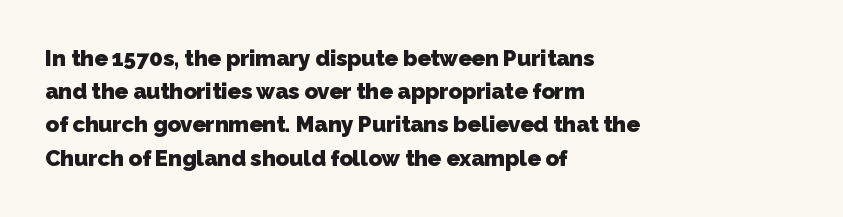
{"bold": "yes", "underline": "no", "align": "left", "line_spacing": "normal", "line_spacing_ratio": 1.51, "letter_spacing": "normal", "letter_spacing_em": 0.0, "glyph_px": 22}
